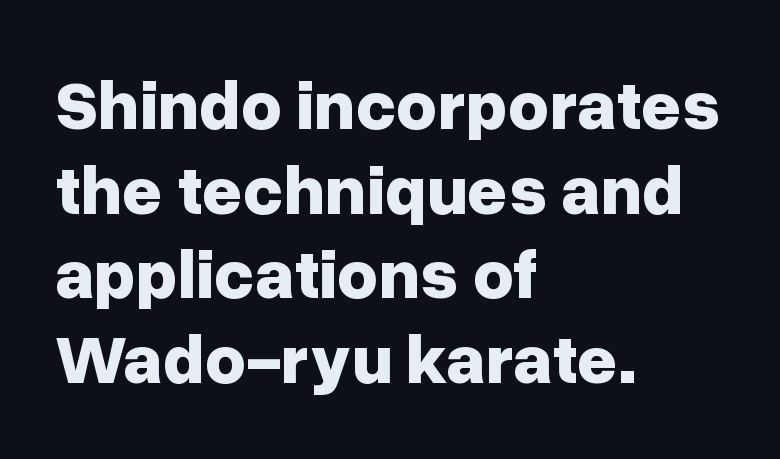
Q: Is the text bold? A: Yes.
Q: Is the text italic (slanted)? A: No, it is upright.
Q: Is the typeface a serif or a sans-serif typeface? A: Sans-serif.
Q: Is the text underlined? A: No.
Q: How is the paragraph aligned? A: Left-aligned.
Q: Is the spacing between letters normal or unusually wide? A: Normal.
Q: Width (condensed, normal, or wide)? A: Normal.
Q: Stroke contrast? A: Low.
Q: x-height? A: Medium.
Q: Monospaced? A: No.
